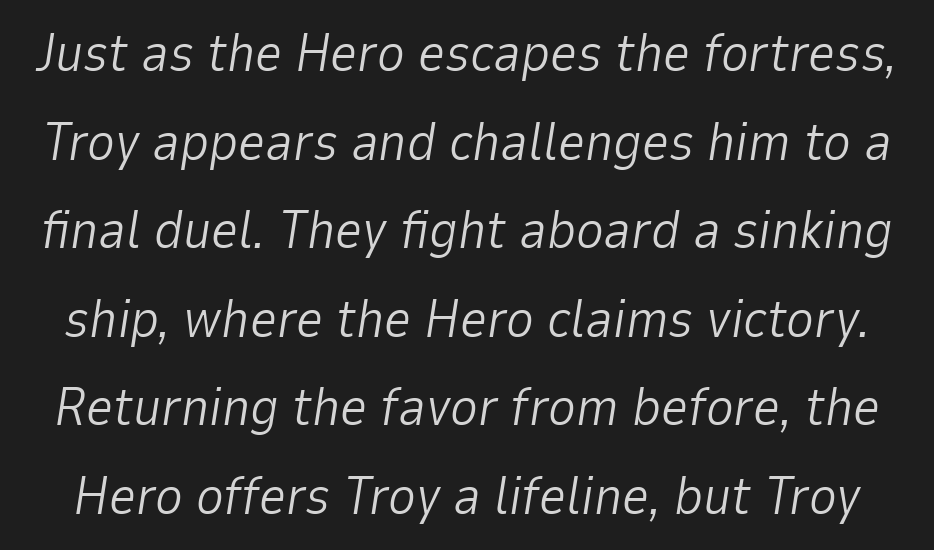
Is this a fixed-width face? No — the glyphs have proportional, varying widths. The letters are slanted; this is an italic face. Is there much room between lines? A standard amount, neither cramped nor airy. The space directly below the letters is spotless. No chunkiness to these letters — they're not bold.
